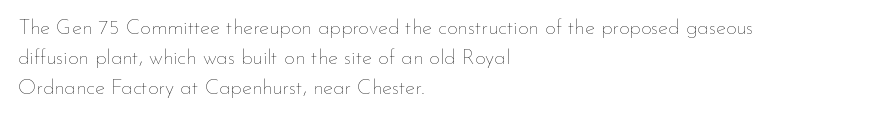
Quick note: interline space is typical. Nothing unusual about the tracking: characters are spaced as the font intends. Unmarked baselines from the first word to the last. No italicization has been applied; the sample stays upright.
